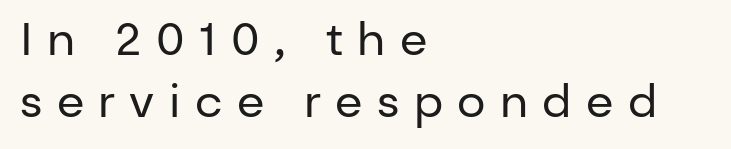
The image shows 45 px regular-weight sans-serif type, upright; set left-aligned, normal line spacing (1.38x), unusually wide letter spacing (+0.32 em), not underlined; low stroke contrast and a medium x-height.
